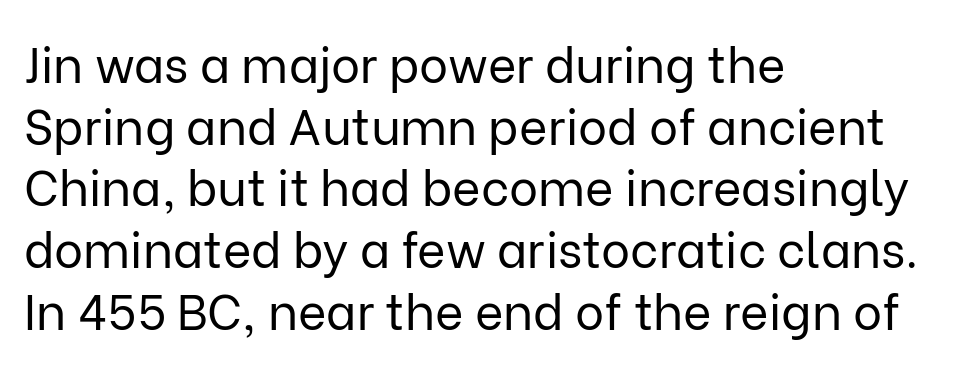
The image shows 49 px regular-weight sans-serif type, upright; set left-aligned, normal line spacing (1.26x), normal letter spacing, not underlined; low stroke contrast and a medium x-height.
